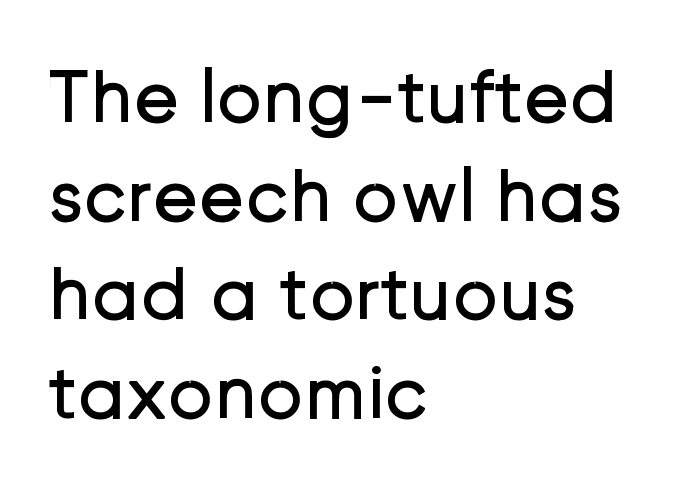
Q: Is the text bold? A: No.
Q: Is the text italic (slanted)? A: No, it is upright.
Q: Is the typeface a serif or a sans-serif typeface? A: Sans-serif.
Q: Is the text underlined? A: No.
Q: How is the paragraph aligned? A: Left-aligned.
Q: Is the spacing between letters normal or unusually wide? A: Normal.
Q: Is the spacing between lines tight, normal or loose? A: Normal.
Q: Width (condensed, normal, or wide)? A: Normal.
Q: Stroke contrast? A: Low.
Q: x-height? A: Medium.
Q: Monospaced? A: No.
